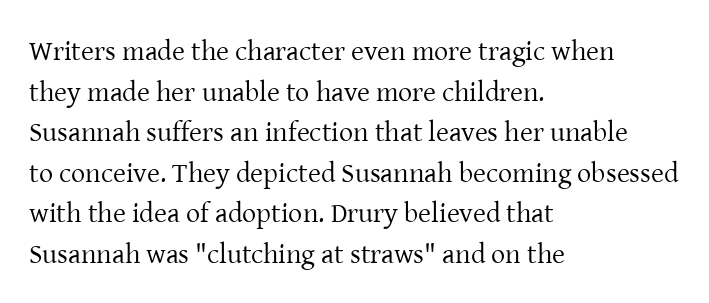
The image shows 28 px regular-weight serif type, upright; set left-aligned, normal line spacing (1.45x), normal letter spacing, not underlined; low stroke contrast and a medium x-height.
